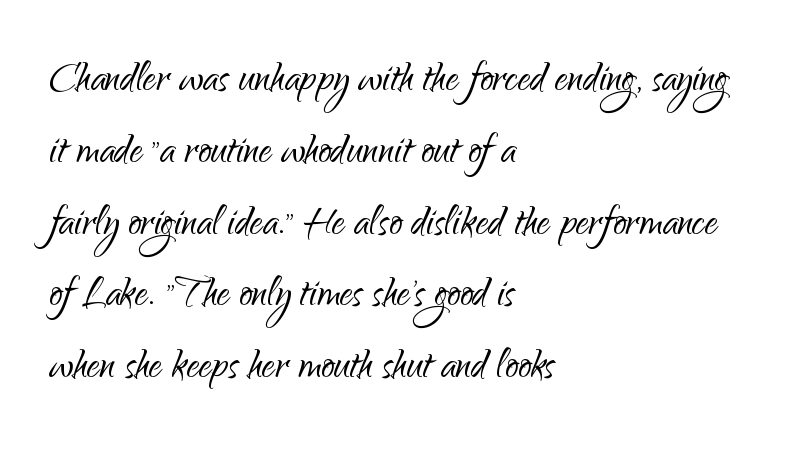
These lines keep a tight, regular rhythm from letter to letter. Letters rest on an invisible, unmarked baseline. One glance says typical: line gaps are just what's usual.
